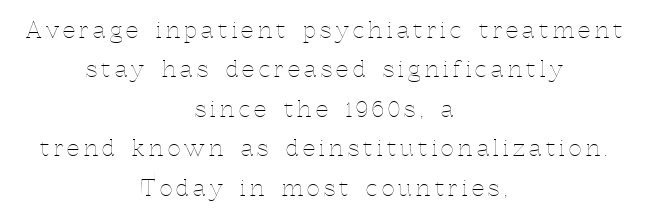
{"italic": "no", "bold": "no", "underline": "no", "align": "center", "line_spacing_ratio": 1.79, "letter_spacing": "wide", "letter_spacing_em": 0.2, "glyph_px": 22}
